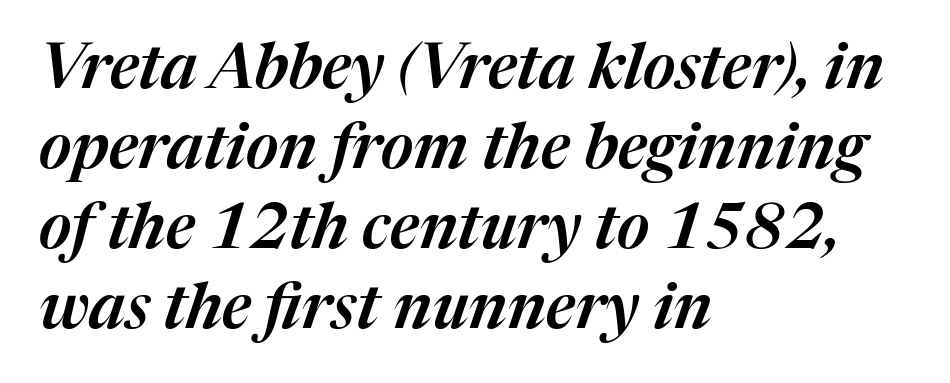
The gap between lines stays unmarked. Between one letter and the next there's only the usual sliver of space. Spacing verdict: proportional, widths tailored to each character. Vertically, the passage feels balanced, rows spaced as you'd expect. Short and long lines alike share a common starting point at left. Yep, that's italic — everything's leaning.
